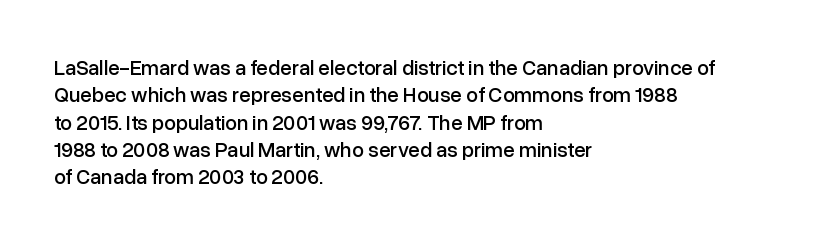
Q: Is the text italic (slanted)? A: No, it is upright.
Q: Is the text underlined? A: No.
Q: How is the paragraph aligned? A: Left-aligned.
Q: Is the spacing between letters normal or unusually wide? A: Normal.
Q: Is the spacing between lines tight, normal or loose? A: Normal.
